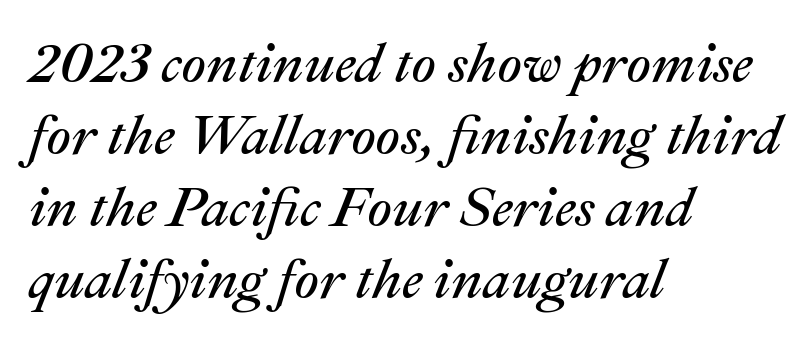
How would I describe the line gaps? Plain and ordinary. These lines keep a tight, regular rhythm from letter to letter. Casual observation: everything's shoved over to the left. Counters stay open thanks to moderate or lighter strokes. The strip under each line holds only bare page. Compared with ordinary roman type, these characters are visibly tilted.
